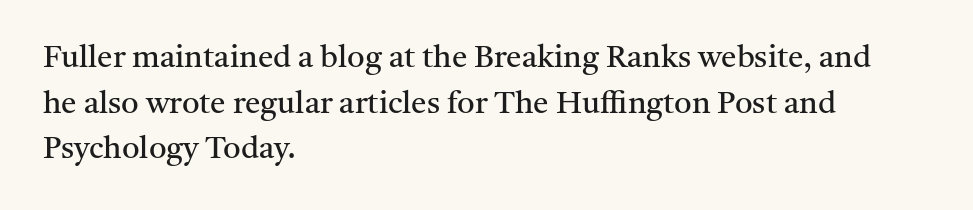
{"serif": "yes", "italic": "no", "bold": "no", "weight": "regular", "width": "normal", "stroke_contrast": "medium", "x_height": "medium", "monospaced": "no", "underline": "no", "align": "left", "line_spacing": "normal", "line_spacing_ratio": 1.47, "letter_spacing": "normal", "letter_spacing_em": 0.0, "glyph_px": 31}
